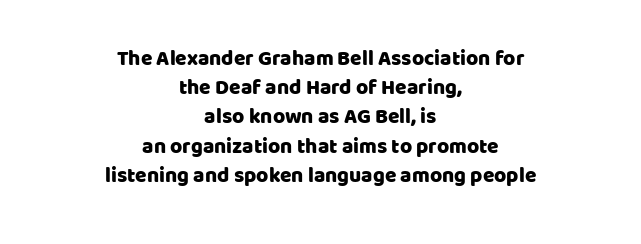
The image shows 21 px text type, upright; set centered, normal line spacing (1.39x), normal letter spacing, not underlined.
